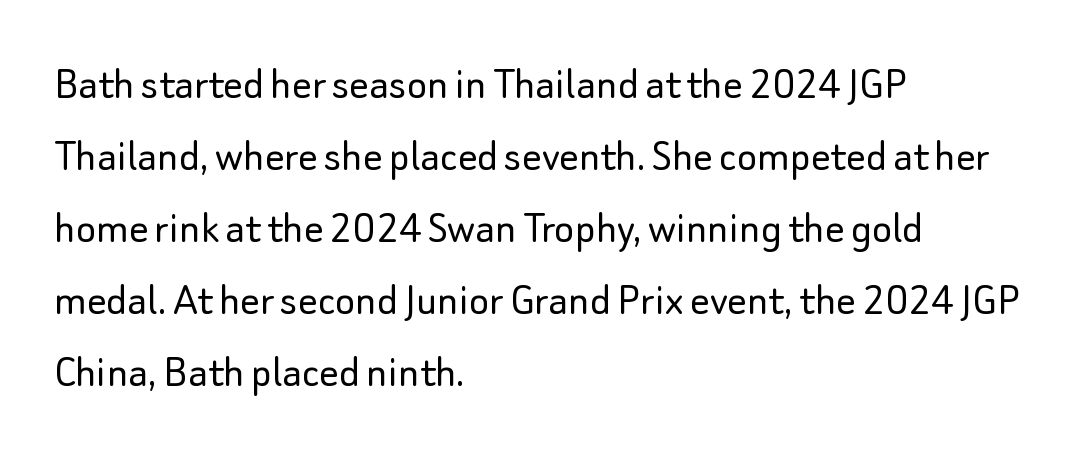
The image shows 48 px light sans-serif type, upright; set left-aligned, normal line spacing (1.5x), normal letter spacing, not underlined; low stroke contrast and a small x-height.
